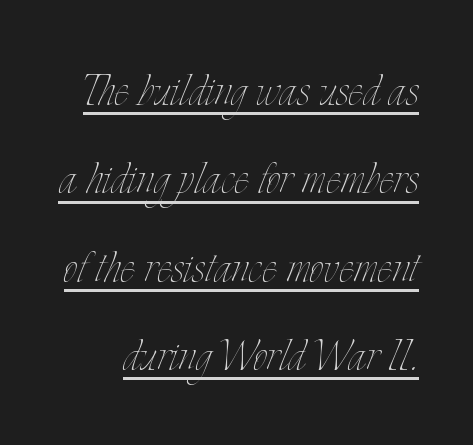
{"bold": "no", "weight": "thin", "width": "condensed", "stroke_contrast": "low", "x_height": "small", "monospaced": "no", "underline": "yes", "line_spacing": "normal", "line_spacing_ratio": 1.55, "letter_spacing": "normal", "letter_spacing_em": 0.0, "glyph_px": 57}
